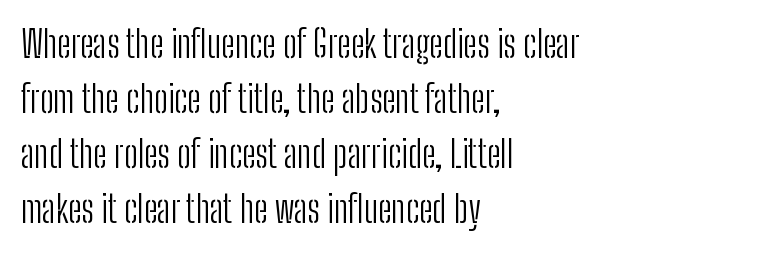
{"serif": "no", "italic": "no", "bold": "no", "weight": "light", "width": "condensed", "stroke_contrast": "low", "x_height": "medium", "monospaced": "no", "underline": "no", "align": "left", "line_spacing": "normal", "line_spacing_ratio": 1.49, "letter_spacing": "normal", "letter_spacing_em": 0.0, "glyph_px": 37}
